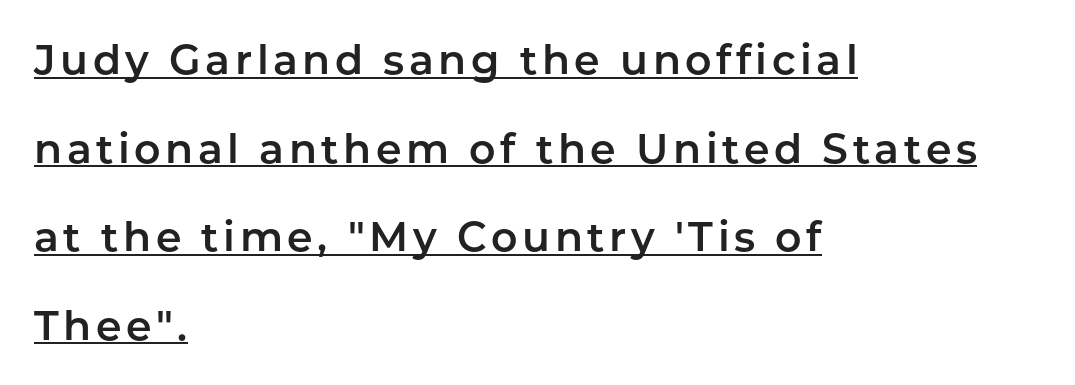
This rendering employs a face without finishing strokes, i.e., a sans-serif. The rendering uses a large line-height, opening up the rows. The face used here appears with an underline applied. Note the varied advance widths — an 'i' is clearly narrower than an 'm'.
